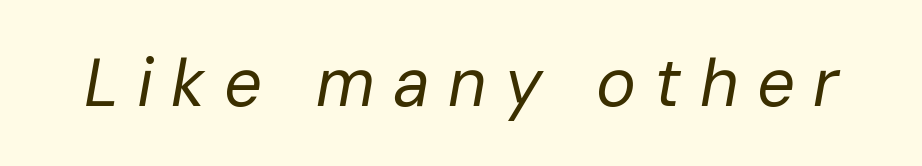
{"italic": "yes", "lean": "right", "slant_degrees": 10, "bold": "no", "weight": "regular", "width": "normal", "stroke_contrast": "low", "x_height": "medium", "monospaced": "no", "underline": "no", "letter_spacing": "wide", "letter_spacing_em": 0.27, "glyph_px": 67}
